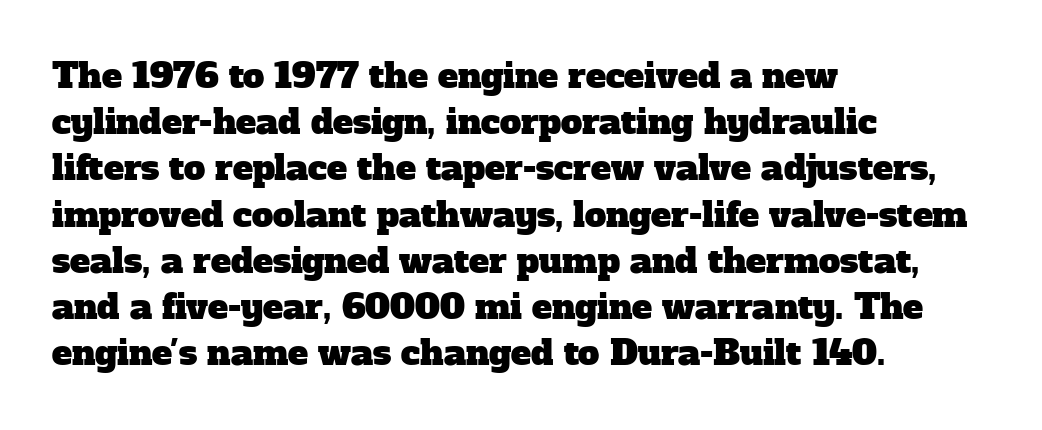
The image shows 34 px serif type; set left-aligned, normal line spacing (1.36x), normal letter spacing, not underlined; low stroke contrast and a medium x-height.
